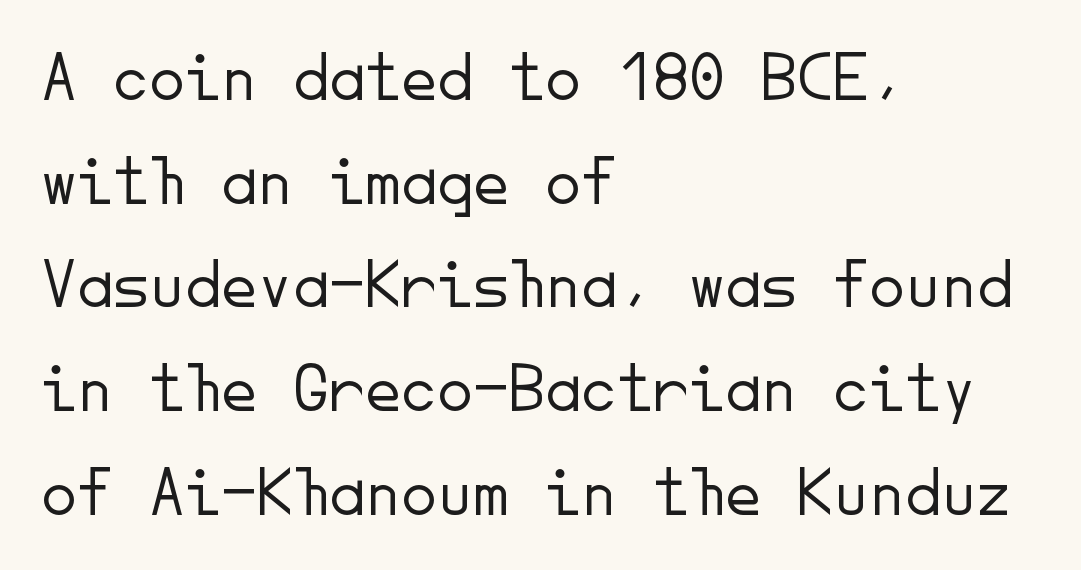
The image shows 72 px light sans-serif type, upright, monospaced; set left-aligned, normal line spacing (1.44x), normal letter spacing, not underlined; low stroke contrast and a small x-height.
